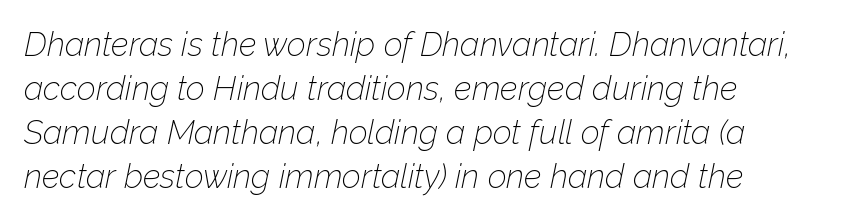
Q: Is the text bold? A: No.
Q: Is the text italic (slanted)? A: Yes, it leans right by about 12 degrees.
Q: Is the text underlined? A: No.
Q: How is the paragraph aligned? A: Left-aligned.
Q: Is the spacing between letters normal or unusually wide? A: Normal.
Q: Is the spacing between lines tight, normal or loose? A: Normal.
Q: Width (condensed, normal, or wide)? A: Normal.
Q: Stroke contrast? A: Low.
Q: x-height? A: Medium.
Q: Monospaced? A: No.
